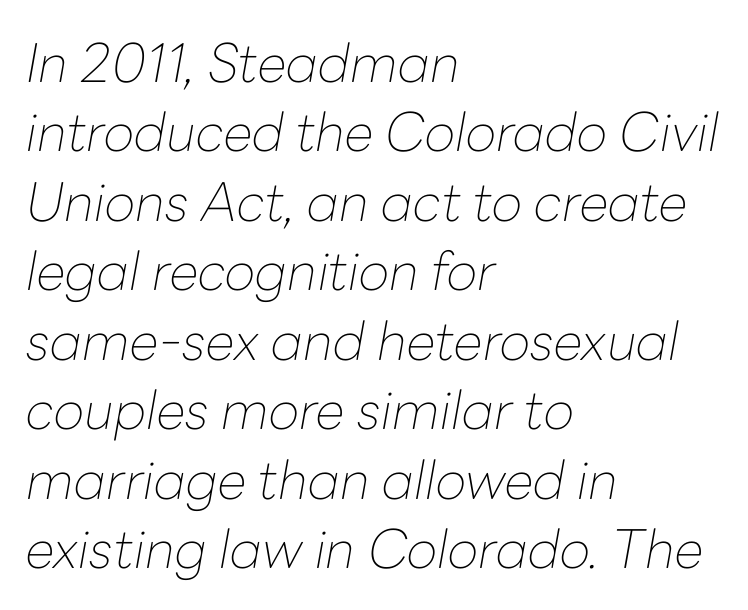
{"italic": "yes", "lean": "right", "slant_degrees": 10, "bold": "no", "weight": "thin", "width": "normal", "stroke_contrast": "low", "x_height": "medium", "monospaced": "no", "underline": "no", "align": "left", "line_spacing": "normal", "line_spacing_ratio": 1.31, "letter_spacing": "normal", "letter_spacing_em": 0.0, "glyph_px": 53}
